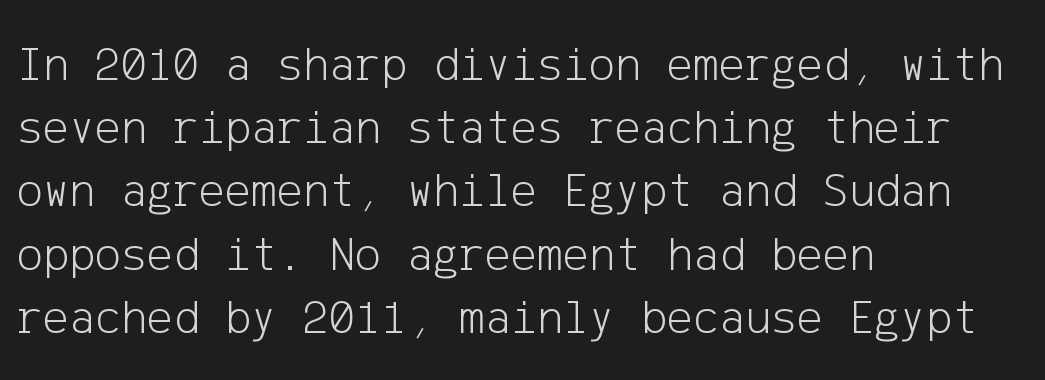
The image shows 49 px light sans-serif type, upright; set left-aligned, normal line spacing (1.29x), normal letter spacing, not underlined; low stroke contrast and a medium x-height.
